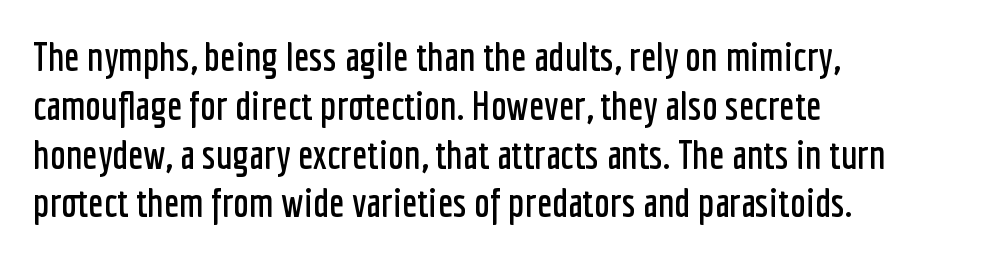
The image shows 40 px condensed sans-serif type, upright; set left-aligned, line spacing 1.22x, normal letter spacing, not underlined; low stroke contrast and a medium x-height.
